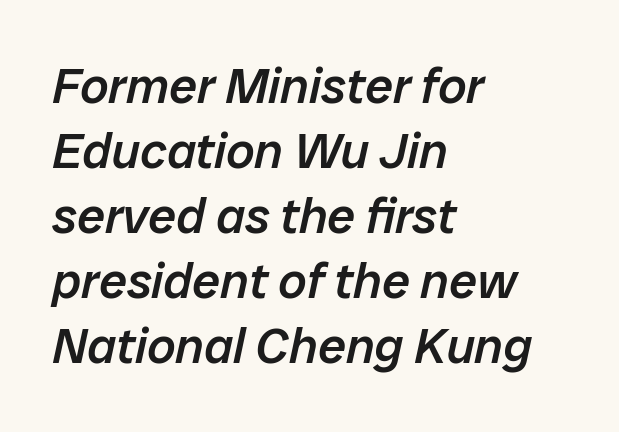
This rendering uses left alignment, leaving the right contour irregular. The glyphs have the mass of a demibold cut, below bold. Is this a fixed-width face? No — the glyphs have proportional, varying widths. Every character sits at an angle, as italics do. Students, note that the glyphs here touch the page at normal intervals.
